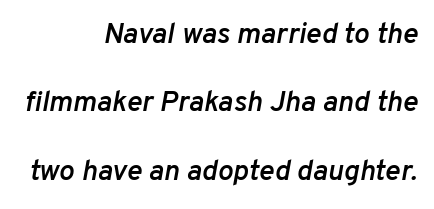
The image shows 29 px semibold type, italic (leaning right); set right-aligned, loose line spacing (2.36x), normal letter spacing, not underlined; low stroke contrast and a medium x-height.
